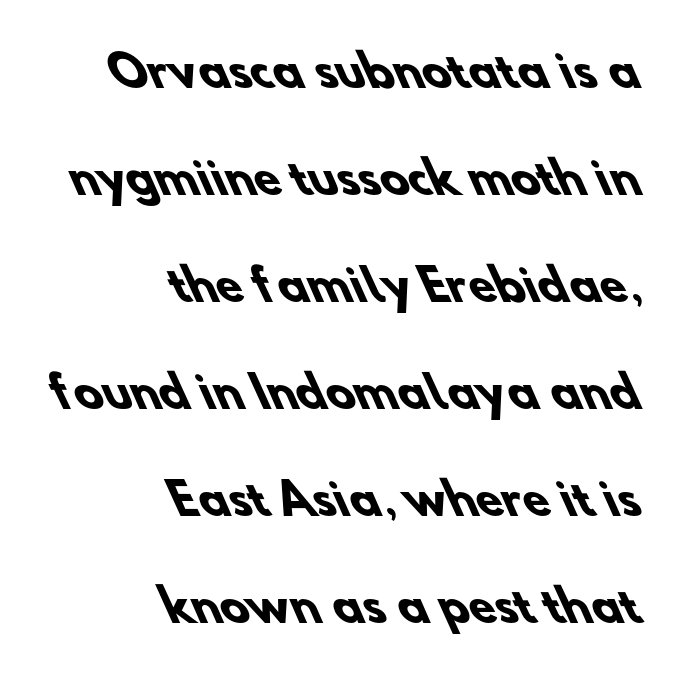
Q: Is the text bold? A: Yes.
Q: Is the typeface a serif or a sans-serif typeface? A: Sans-serif.
Q: Is the text underlined? A: No.
Q: How is the paragraph aligned? A: Right-aligned.
Q: Is the spacing between letters normal or unusually wide? A: Normal.
Q: Is the spacing between lines tight, normal or loose? A: Loose.
Q: Width (condensed, normal, or wide)? A: Normal.
Q: Stroke contrast? A: Low.
Q: x-height? A: Small.
Q: Monospaced? A: No.
